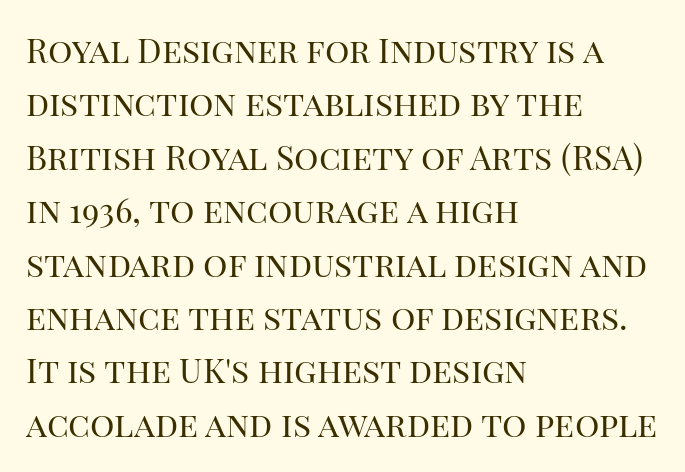
The image shows 34 px regular-weight serif type, upright; set left-aligned, normal line spacing (1.57x), normal letter spacing, not underlined; high stroke contrast and a large x-height.
